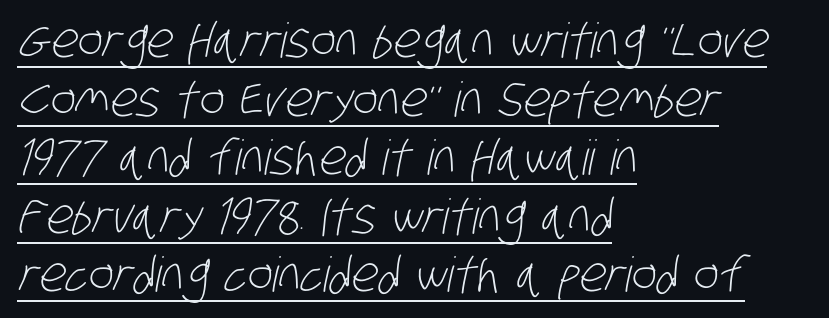
Q: Is the text bold? A: No.
Q: Is the typeface a serif or a sans-serif typeface? A: Sans-serif.
Q: Is the text underlined? A: Yes.
Q: How is the paragraph aligned? A: Left-aligned.
Q: Is the spacing between letters normal or unusually wide? A: Normal.
Q: Width (condensed, normal, or wide)? A: Condensed.
Q: Stroke contrast? A: Low.
Q: x-height? A: Large.
Q: Monospaced? A: No.
